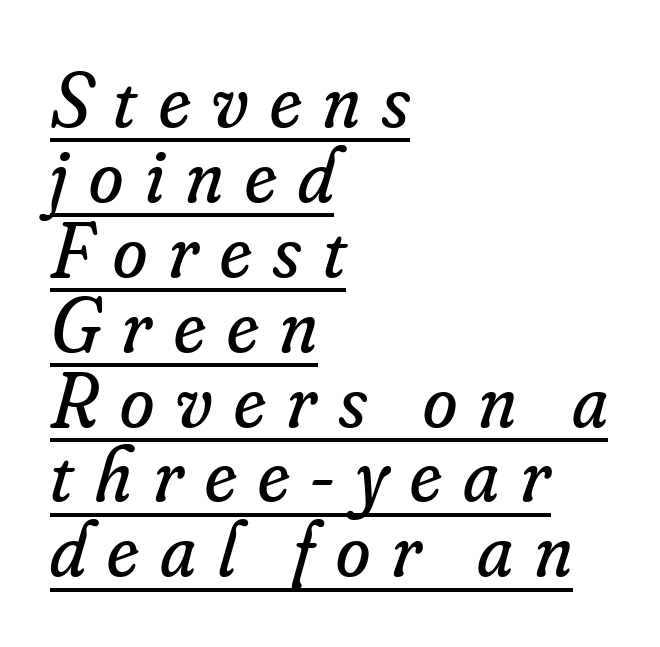
{"serif": "yes", "italic": "yes", "lean": "right", "slant_degrees": 16, "bold": "no", "weight": "regular", "width": "normal", "stroke_contrast": "low", "x_height": "small", "monospaced": "no", "underline": "yes", "align": "left", "line_spacing": "tight", "line_spacing_ratio": 0.96, "letter_spacing": "wide", "letter_spacing_em": 0.28, "glyph_px": 78}
